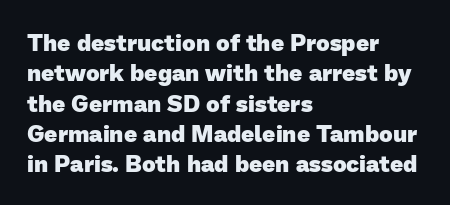
{"bold": "yes", "underline": "no", "align": "left", "line_spacing": "normal", "line_spacing_ratio": 1.32, "letter_spacing": "normal", "letter_spacing_em": 0.0, "glyph_px": 23}
